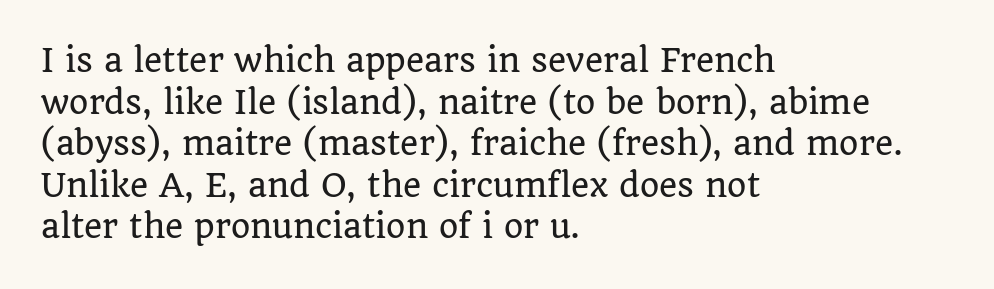
The image shows 31 px serif type, upright; set left-aligned, normal line spacing (1.34x), normal letter spacing, not underlined; low stroke contrast and a large x-height.
